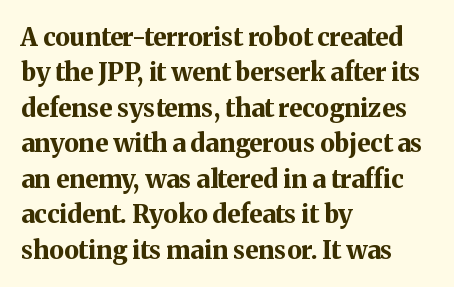
The strokes are fattened all the way to bold. Does the copy run flush right? No — it runs flush left. The face used here is rendered with its standard letterfit. Does the leading feel generous? No, just average. The typography opts for an upright posture over an oblique one.
